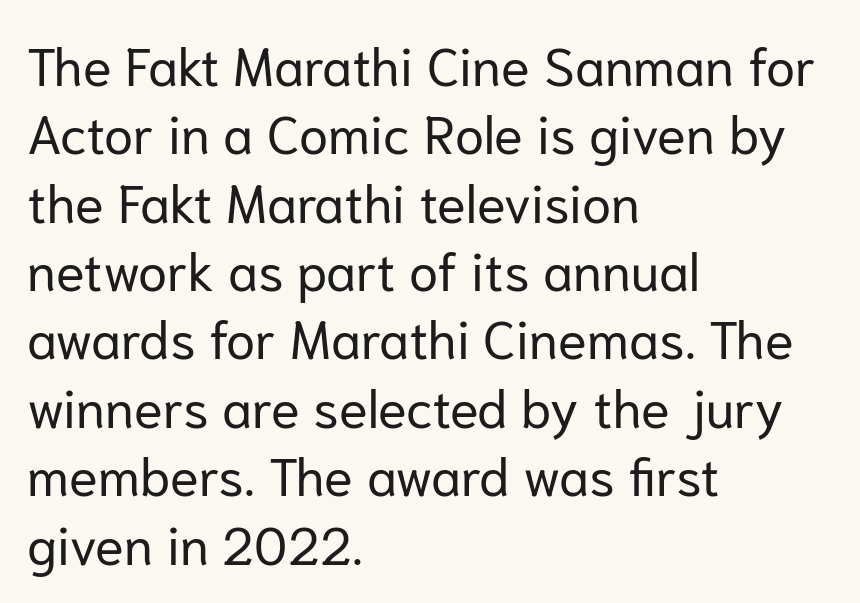
{"serif": "no", "italic": "no", "bold": "no", "weight": "regular", "width": "normal", "stroke_contrast": "low", "x_height": "medium", "monospaced": "no", "underline": "no", "align": "left", "line_spacing": "normal", "line_spacing_ratio": 1.29, "letter_spacing": "normal", "letter_spacing_em": 0.0, "glyph_px": 53}
